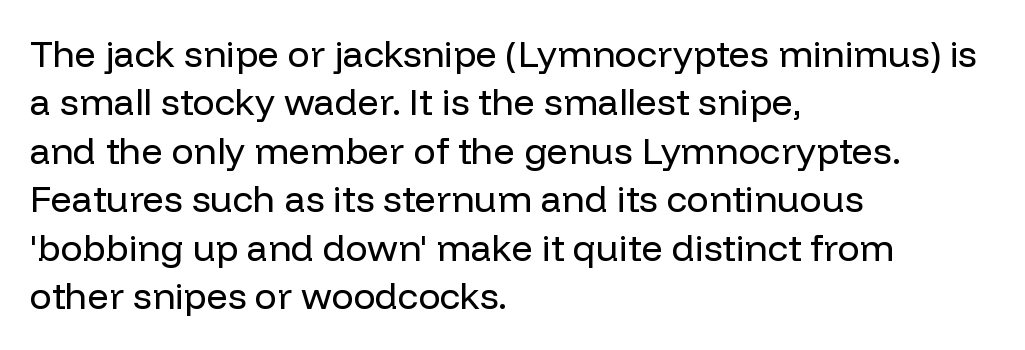
{"serif": "no", "italic": "no", "bold": "no", "weight": "regular", "width": "normal", "stroke_contrast": "low", "x_height": "medium", "monospaced": "no", "underline": "no", "align": "left", "line_spacing": "normal", "line_spacing_ratio": 1.31, "letter_spacing": "normal", "letter_spacing_em": 0.0, "glyph_px": 37}
